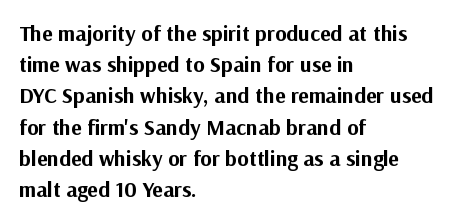
In CSS terms this would be text-align: left. Baseline-to-baseline distance is the conventional proportion of letter height. Notice how the stems are strictly vertical — no italics here. The space beneath each line is pristine and unruled. Spacing between characters is what you'd get straight out of the box. The passage shown is emphatically bold.
